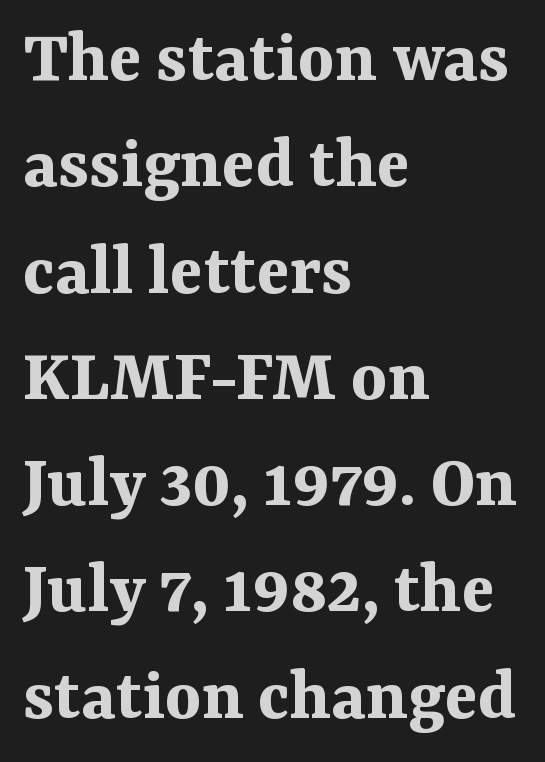
The leading is moderate, giving the passage an even texture. The text block is weighted toward the left margin, trailing off unevenly rightward. This sample has the flowing, uneven cadence of proportional lettering. Heavy, bold letterforms. Yep, those are serifs on the letters. Compared with typical body copy, the letter spacing here is the same.
